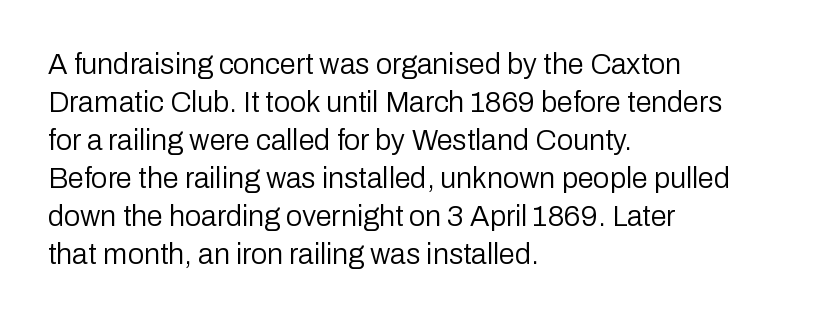
The image shows 29 px regular-weight sans-serif type, upright; set left-aligned, normal line spacing (1.31x), normal letter spacing, not underlined; low stroke contrast and a medium x-height.
